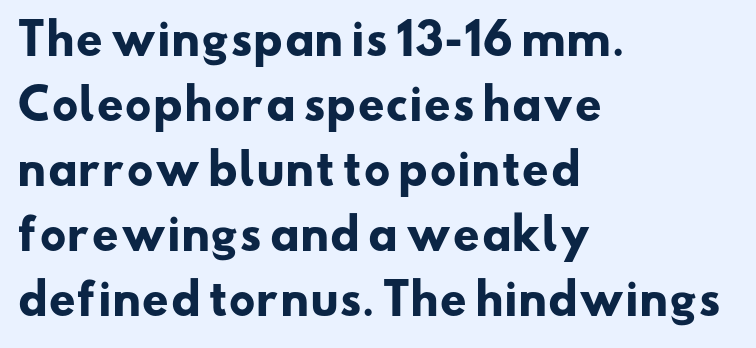
Q: Is the text bold? A: Yes.
Q: Is the typeface a serif or a sans-serif typeface? A: Sans-serif.
Q: Is the text underlined? A: No.
Q: How is the paragraph aligned? A: Left-aligned.
Q: Is the spacing between letters normal or unusually wide? A: Normal.
Q: Is the spacing between lines tight, normal or loose? A: Normal.
Q: Width (condensed, normal, or wide)? A: Wide.
Q: Stroke contrast? A: Low.
Q: x-height? A: Small.
Q: Monospaced? A: No.
